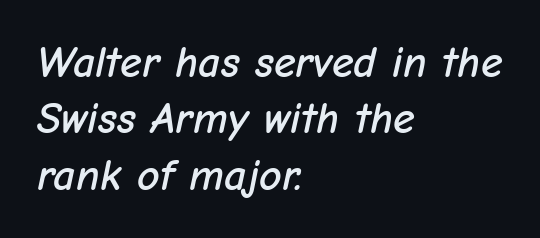
The rendering uses a moderate line-height, typical for paragraphs. No word sits above an underline. You could call the tracking neutral — neither tight nor loose. Every character sits at an angle, as italics do. This sample has the flowing, uneven cadence of proportional lettering.
